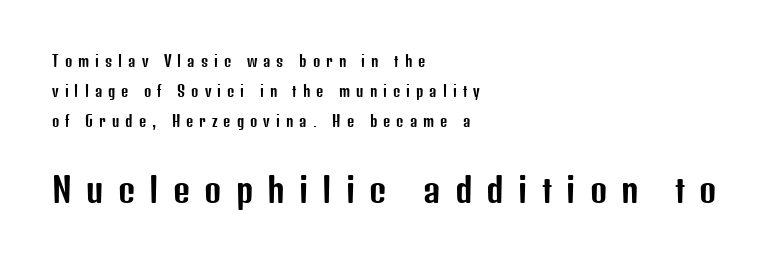
Q: Is the text italic (slanted)? A: No, it is upright.
Q: Is the typeface a serif or a sans-serif typeface? A: Sans-serif.
Q: Is the text underlined? A: No.
Q: How is the paragraph aligned? A: Left-aligned.
Q: Is the spacing between letters normal or unusually wide? A: Unusually wide.
Q: Is the spacing between lines tight, normal or loose? A: Loose.
Q: Which block of text is set in a larger size, the first (top) or the second (bottom)? A: The second (bottom) one.
Q: Width (condensed, normal, or wide)? A: Condensed.
Q: Stroke contrast? A: Low.
Q: x-height? A: Medium.
Q: Monospaced? A: No.
